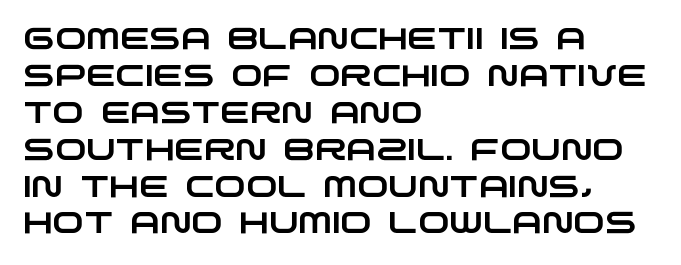
The image shows 30 px wide sans-serif type; set left-aligned, line spacing 1.23x, normal letter spacing, not underlined; low stroke contrast and a large x-height.
